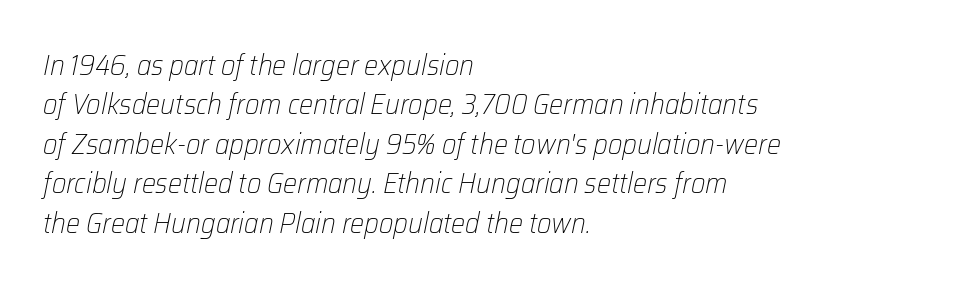
The image shows 28 px light type, italic (leaning right); set left-aligned, normal line spacing (1.41x), normal letter spacing, not underlined; low stroke contrast and a medium x-height.
